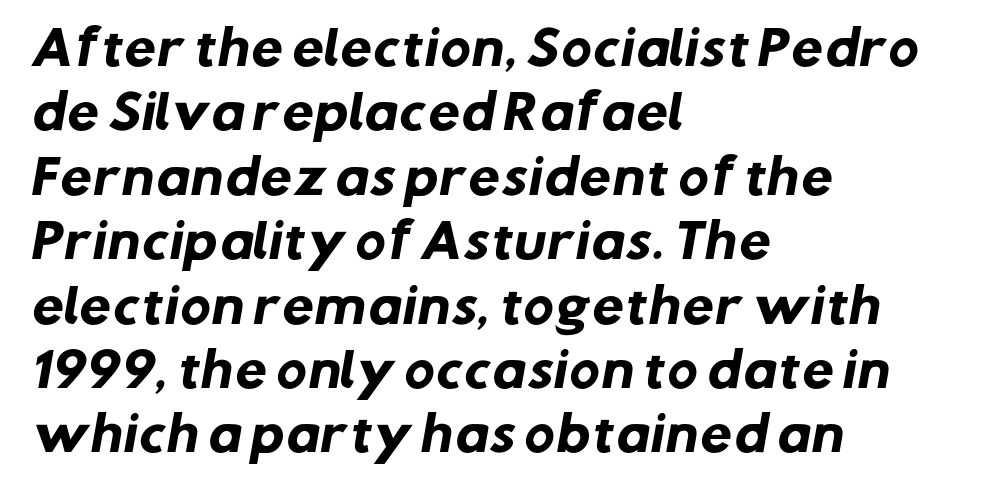
{"serif": "no", "bold": "yes", "weight": "heavy", "width": "normal", "stroke_contrast": "low", "x_height": "medium", "monospaced": "no", "underline": "no", "align": "left", "line_spacing": "normal", "line_spacing_ratio": 1.4, "letter_spacing": "normal", "letter_spacing_em": 0.0, "glyph_px": 46}
